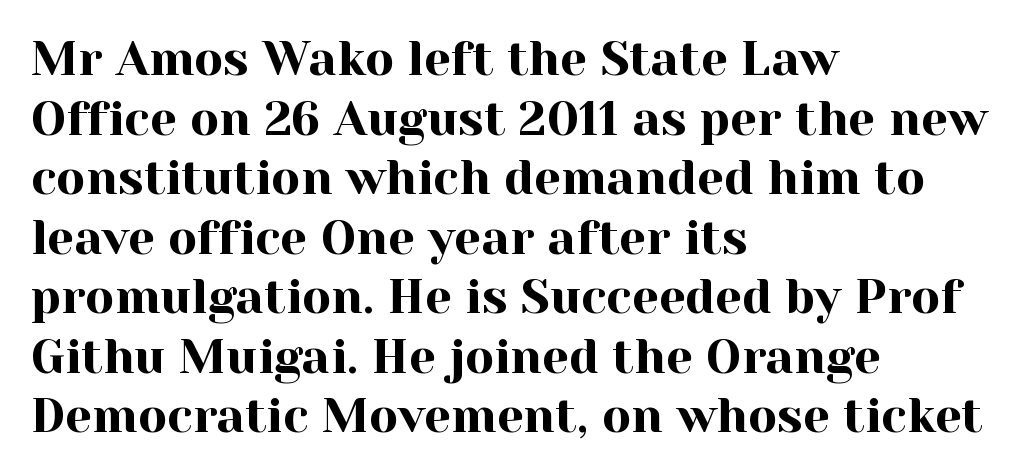
{"serif": "yes", "italic": "no", "width": "normal", "x_height": "medium", "monospaced": "no", "underline": "no", "align": "left", "line_spacing_ratio": 1.24, "letter_spacing": "normal", "letter_spacing_em": 0.0, "glyph_px": 48}
